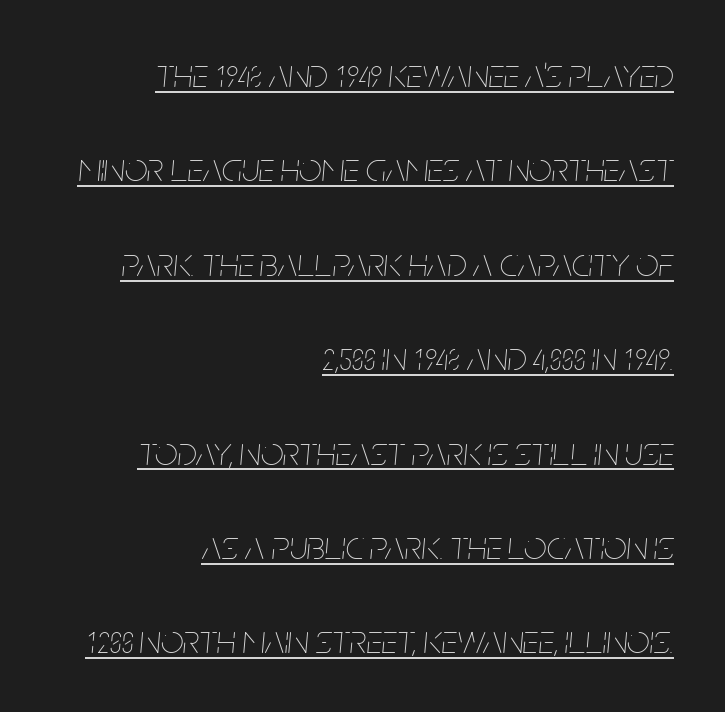
{"italic": "yes", "lean": "right", "slant_degrees": 5, "bold": "no", "weight": "thin", "width": "condensed", "stroke_contrast": "low", "x_height": "large", "monospaced": "no", "underline": "yes", "align": "right", "line_spacing": "loose", "line_spacing_ratio": 2.36, "letter_spacing": "normal", "letter_spacing_em": 0.0, "glyph_px": 40}
